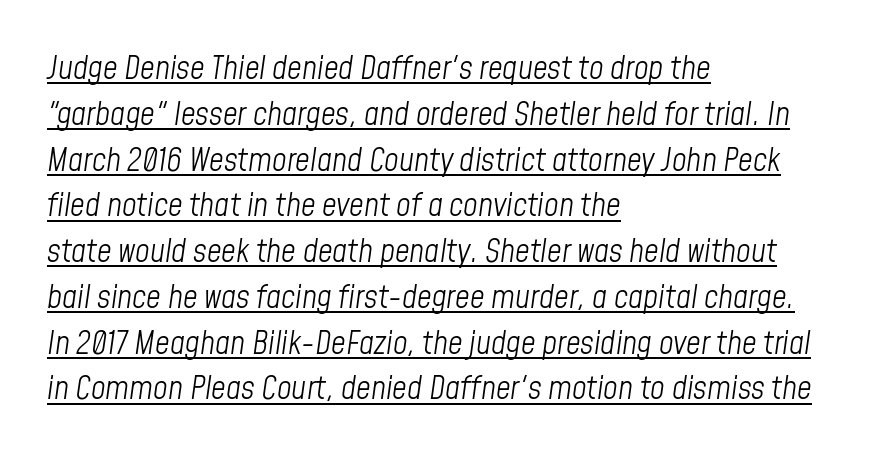
{"italic": "yes", "lean": "right", "slant_degrees": 8, "bold": "no", "weight": "light", "width": "condensed", "stroke_contrast": "low", "x_height": "medium", "monospaced": "no", "underline": "yes", "align": "left", "line_spacing": "normal", "line_spacing_ratio": 1.43, "letter_spacing": "normal", "letter_spacing_em": 0.0, "glyph_px": 32}
